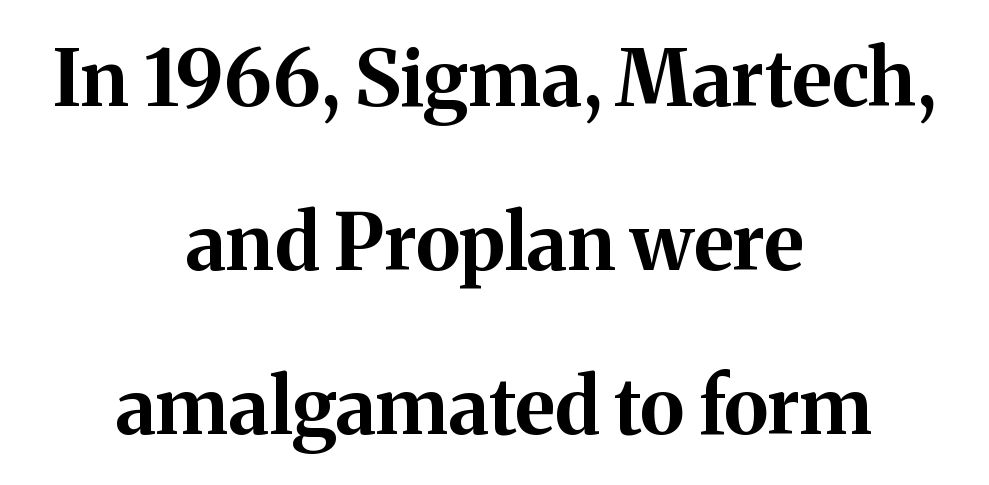
{"serif": "yes", "italic": "no", "bold": "yes", "weight": "bold", "width": "normal", "stroke_contrast": "medium", "x_height": "medium", "monospaced": "no", "underline": "no", "align": "center", "line_spacing": "loose", "line_spacing_ratio": 2.1, "letter_spacing": "normal", "letter_spacing_em": 0.0, "glyph_px": 78}
